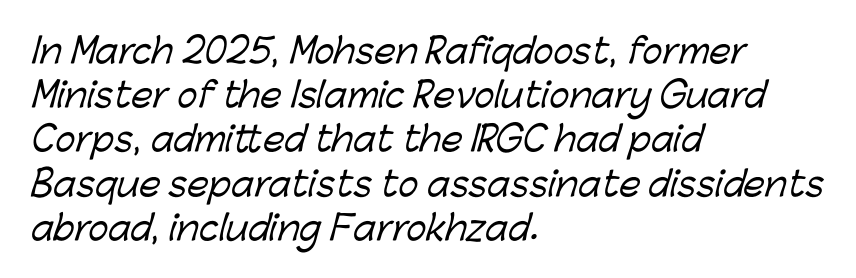
The image shows 34 px sans-serif type; set left-aligned, normal line spacing (1.3x), normal letter spacing, not underlined; low stroke contrast and a medium x-height.
